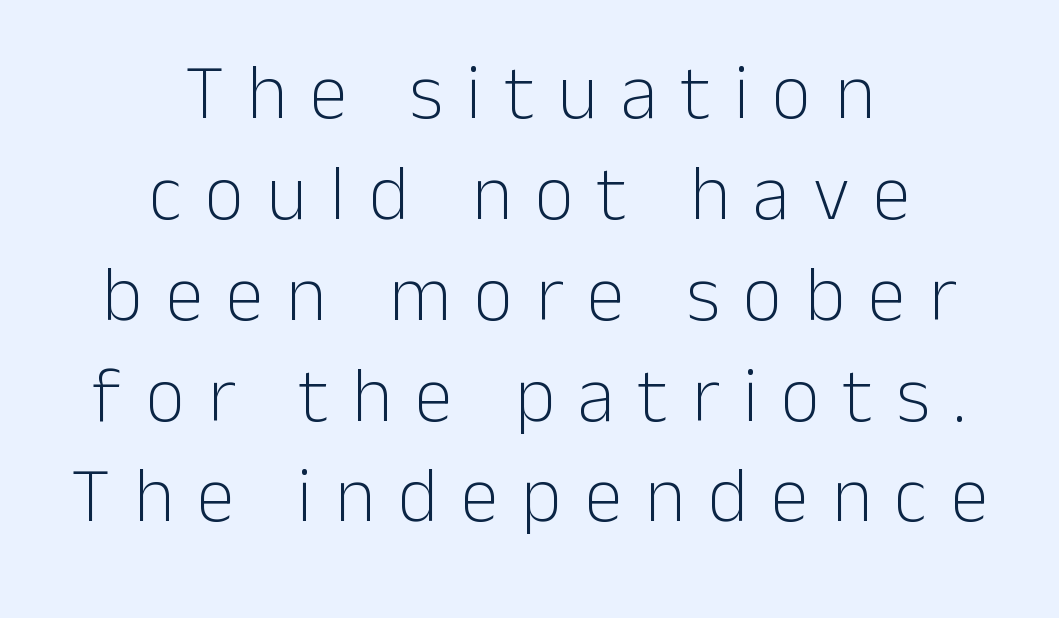
The image shows 77 px light sans-serif type, upright; set centered, normal line spacing (1.31x), unusually wide letter spacing (+0.3 em), not underlined; low stroke contrast and a medium x-height.
